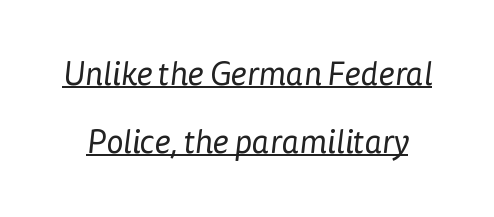
The image shows 33 px regular-weight sans-serif type; set loose line spacing (2.06x), normal letter spacing, underlined; low stroke contrast and a medium x-height.
